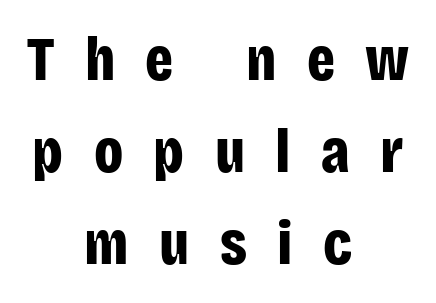
The image shows 62 px bold, condensed sans-serif type, upright; set centered, normal line spacing (1.48x), unusually wide letter spacing (+0.49 em), not underlined; low stroke contrast and a large x-height.
